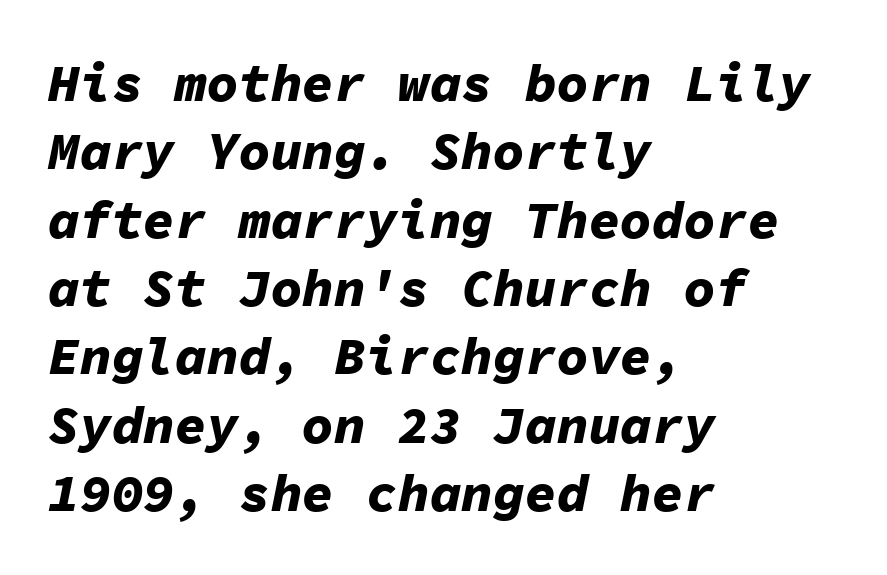
Just letters on the line, the space beneath them empty. This sample uses an oblique cut, with every glyph tilted off the vertical. The rendering uses typewriter-style spacing with identical character cells. What stands out about the letter spacing? Nothing — it is the standard amount. The leading is moderate, giving the passage an even texture. Does the weight exceed regular? Yes, all the way to bold.
